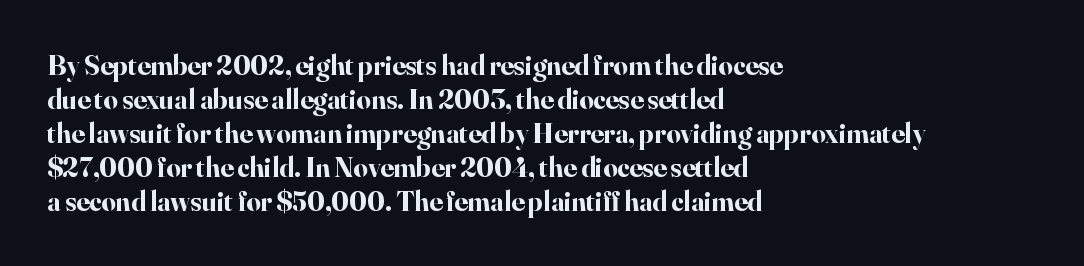
Q: Is the text bold? A: Yes.
Q: Is the text italic (slanted)? A: No, it is upright.
Q: Is the typeface a serif or a sans-serif typeface? A: Serif.
Q: Is the text underlined? A: No.
Q: How is the paragraph aligned? A: Left-aligned.
Q: Is the spacing between letters normal or unusually wide? A: Normal.
Q: Width (condensed, normal, or wide)? A: Normal.
Q: Stroke contrast? A: High.
Q: x-height? A: Small.
Q: Monospaced? A: No.
